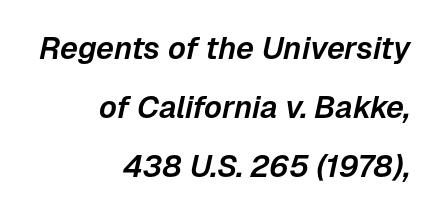
The image shows 31 px text type, italic (leaning right); set right-aligned, loose line spacing (1.91x), normal letter spacing, not underlined; low stroke contrast and a medium x-height.
